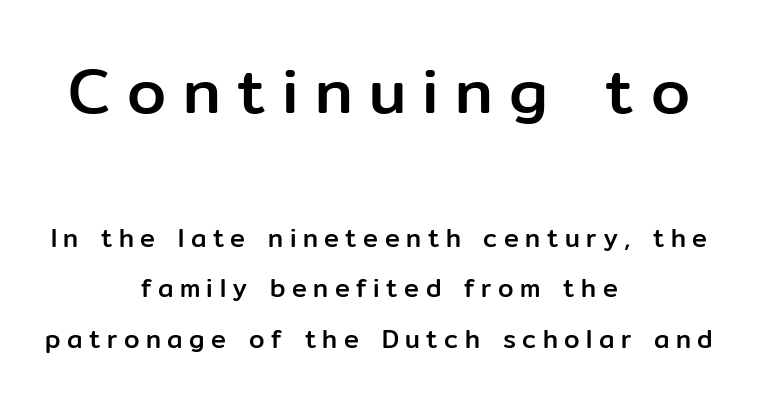
Ascenders rise straight up at ninety degrees. A great deal of white space separates one row of letters from the next. Note: larger setting up top, smaller setting below. Looks like regular typesetting: each glyph gets only the width it needs.
